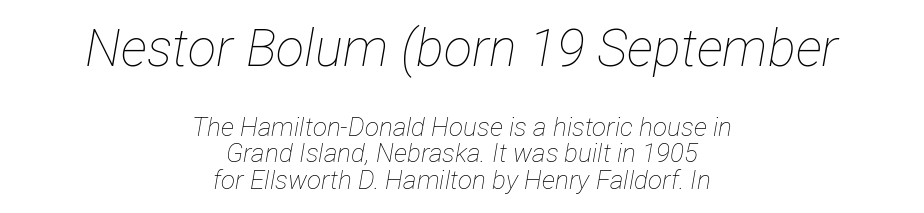
The image shows 52 px thin, condensed type, italic (leaning right); set centered, tight line spacing (1.01x), normal letter spacing, not underlined; the first (top) block is 2.0x larger; low stroke contrast and a medium x-height.
